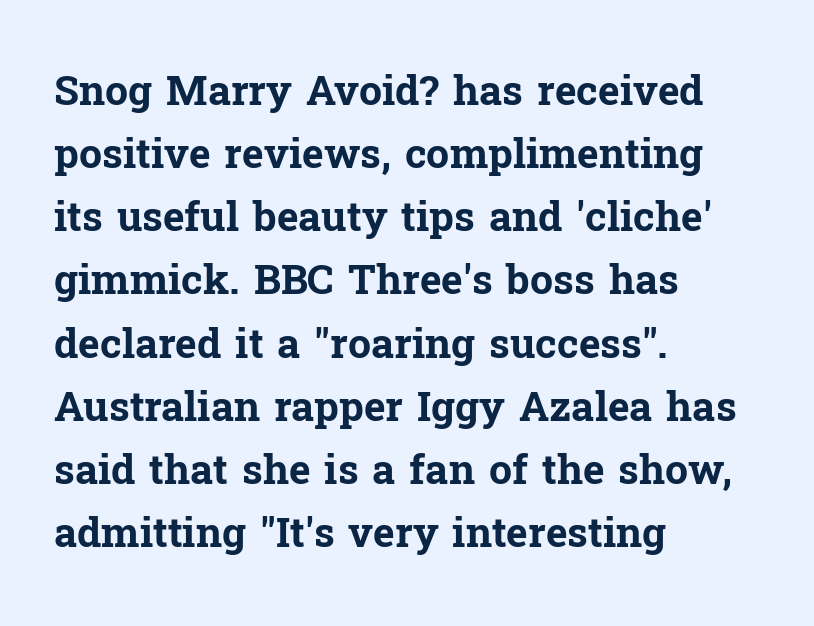
Summary of vertical rhythm: regular, with standard interline spacing. The gap between lines stays unmarked. Here the designer chose a conventional face with non-uniform glyph widths. This sample uses a serif face. Words appear dense and cohesive because spacing is normal. Upright lettering throughout.
